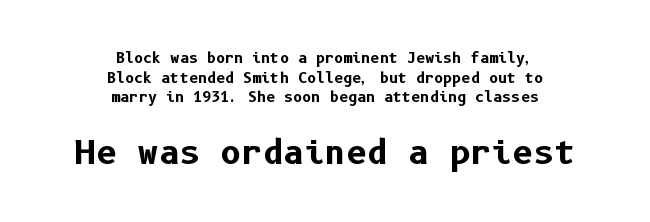
In terms of letterform style, serifs are entirely absent. This rendering uses center alignment, leaving both contours irregular but symmetric. Ascenders rise straight up at ninety degrees. Underlining? Definitely not there.
